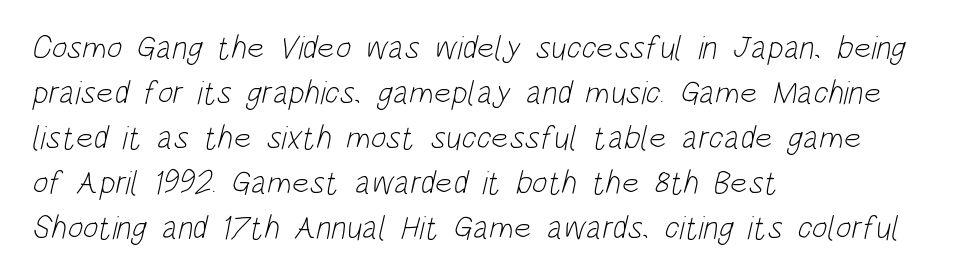
The image shows 33 px light, condensed sans-serif type; set left-aligned, normal line spacing (1.36x), normal letter spacing, not underlined; low stroke contrast and a large x-height.
